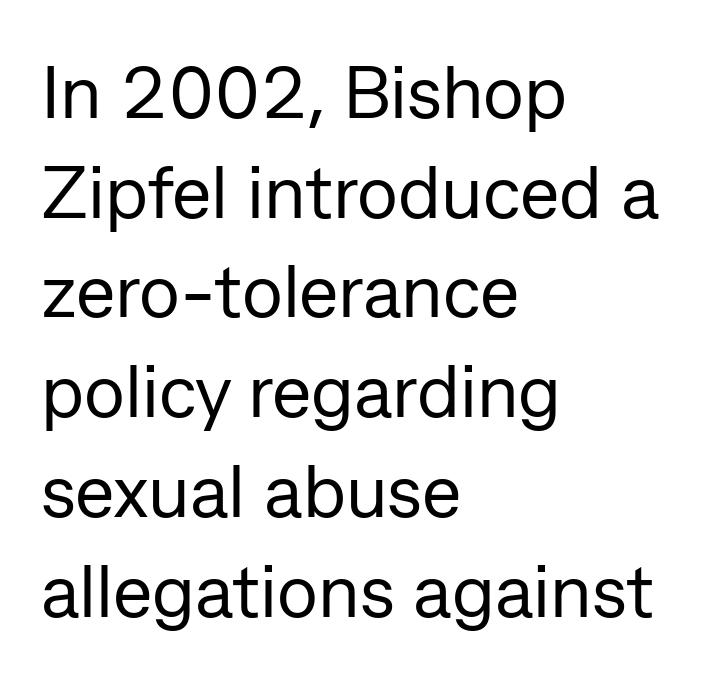
Proportional: the letters do not fall into vertical columns. Decoration check: the copy has no underline. Serif or sans? Sans — the stroke terminals are bare. The axis of the letterforms is exactly vertical. Bold? No — there's no thickening of the strokes.
